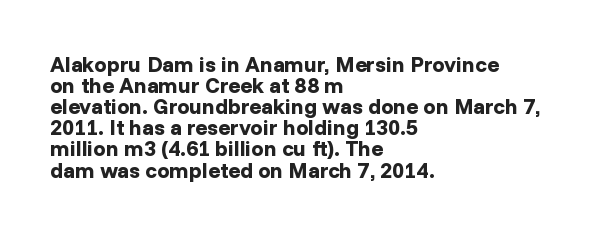
{"italic": "no", "bold": "yes", "underline": "no", "align": "left", "line_spacing": "tight", "line_spacing_ratio": 0.96, "letter_spacing": "normal", "letter_spacing_em": 0.0, "glyph_px": 22}
